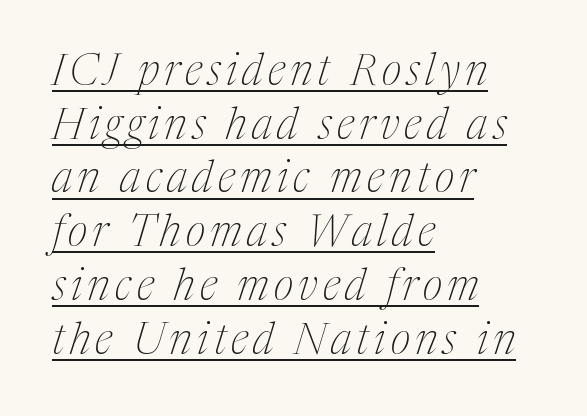
The image shows 43 px thin, condensed serif type, italic (leaning right); set left-aligned, normal line spacing (1.25x), underlined; medium stroke contrast and a medium x-height.
